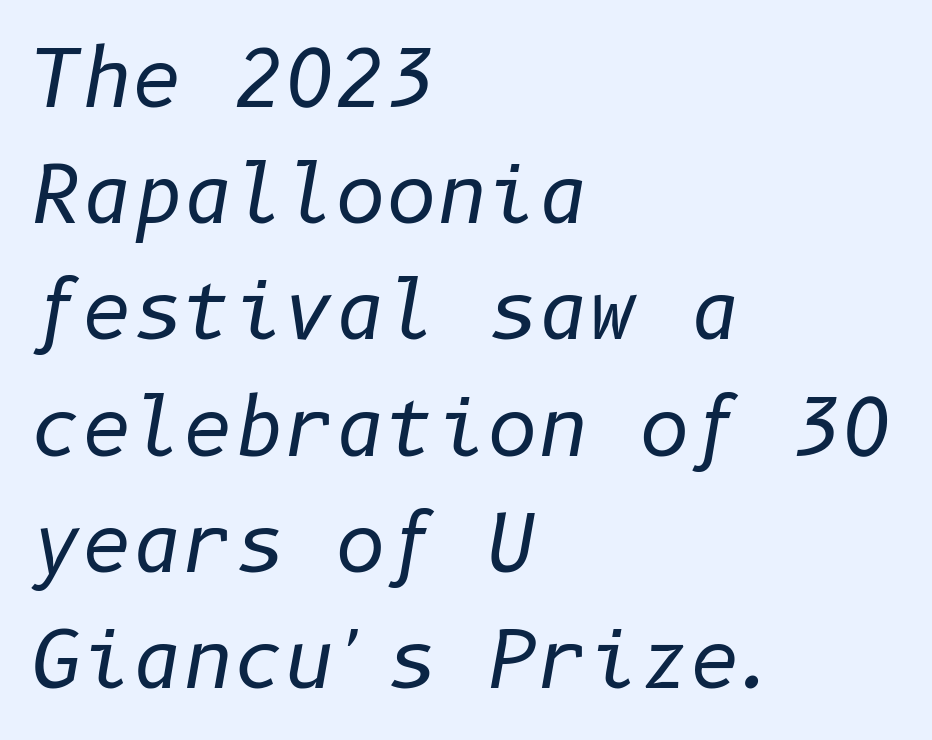
The face used here is rendered with its standard letterfit. The compositor pushed each line to the left boundary. Bare-footed words on every line. The specimen reads as italic at a glance.
